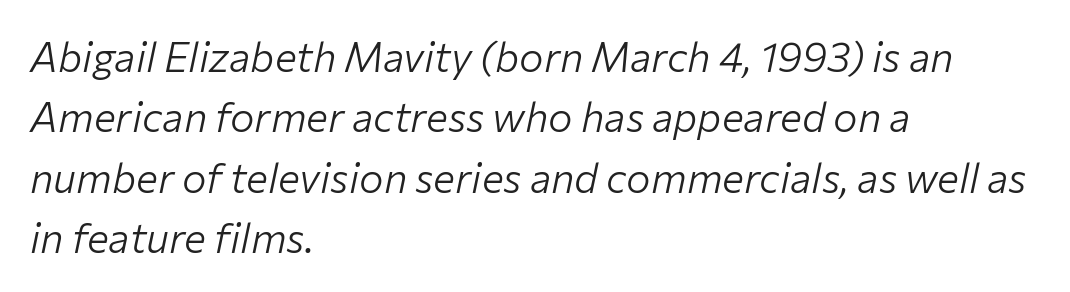
{"italic": "yes", "lean": "right", "slant_degrees": 12, "bold": "no", "weight": "light", "width": "normal", "stroke_contrast": "low", "x_height": "medium", "monospaced": "no", "underline": "no", "align": "left", "line_spacing": "normal", "line_spacing_ratio": 1.47, "letter_spacing": "normal", "letter_spacing_em": 0.0, "glyph_px": 41}
